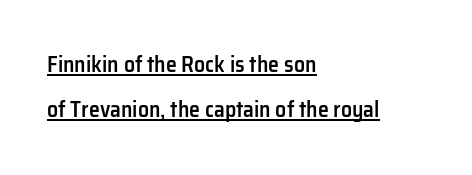
{"italic": "no", "bold": "semi", "underline": "yes", "align": "left", "line_spacing": "loose", "line_spacing_ratio": 2.06, "letter_spacing": "normal", "letter_spacing_em": 0.0, "glyph_px": 22}
